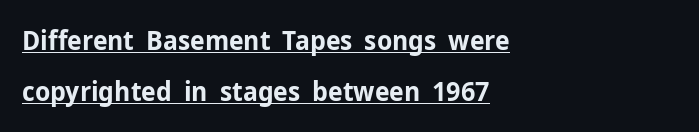
{"italic": "no", "bold": "yes", "underline": "yes", "align": "left", "line_spacing": "loose", "line_spacing_ratio": 1.9, "letter_spacing": "normal", "letter_spacing_em": 0.0, "glyph_px": 27}
